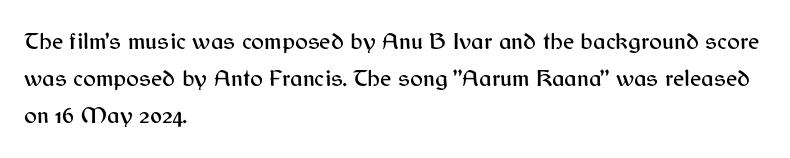
The image shows 24 px text type, upright; set left-aligned, normal line spacing (1.55x), normal letter spacing, not underlined.
